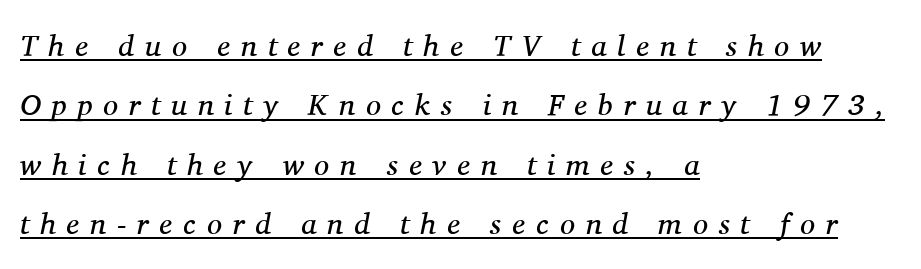
The words here are underlined. The text was rendered using a seriffed face with decorative stroke endings. Do the characters align in a grid? No, the font is proportional. Caption: multi-line text, flush left, ragged right. What's the leading like? Stretched, with rows far apart.
